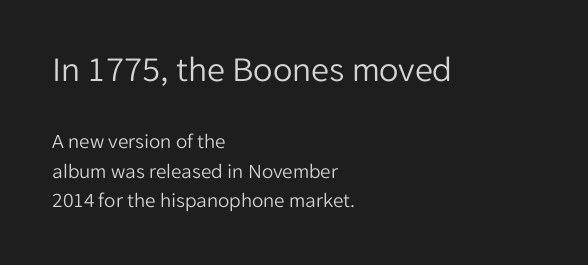
Leading: standard. No extra tracking has been applied to these lines. Each line starts at the same left margin while the right side varies. This is not heavy type; no bold has been used.
